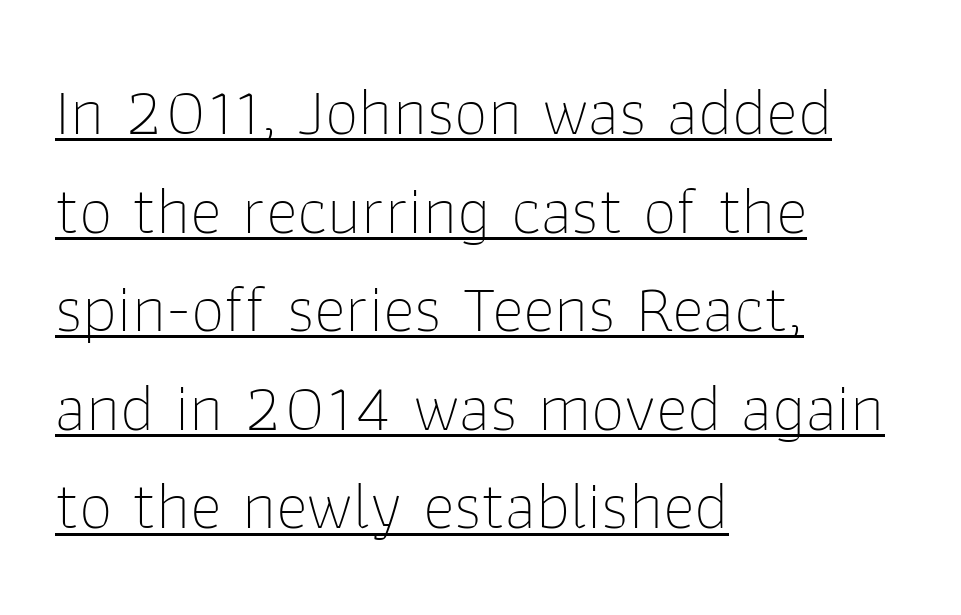
The image shows 68 px thin sans-serif type, upright; set left-aligned, normal line spacing (1.45x), normal letter spacing, underlined; low stroke contrast and a medium x-height.
